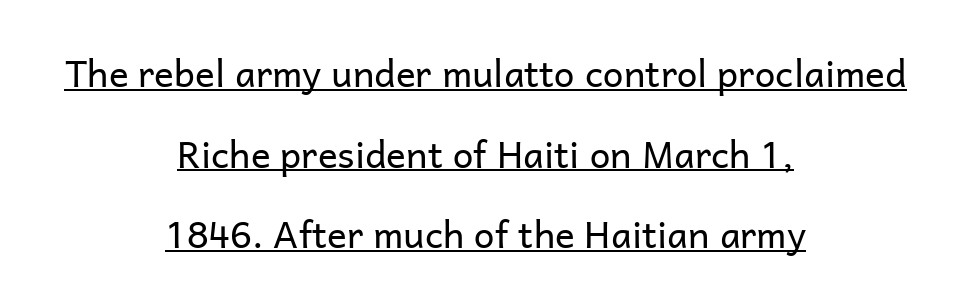
Q: Is the text bold? A: No.
Q: Is the text italic (slanted)? A: No, it is upright.
Q: Is the typeface a serif or a sans-serif typeface? A: Sans-serif.
Q: Is the text underlined? A: Yes.
Q: How is the paragraph aligned? A: Centered.
Q: Is the spacing between letters normal or unusually wide? A: Normal.
Q: Is the spacing between lines tight, normal or loose? A: Loose.
Q: Width (condensed, normal, or wide)? A: Normal.
Q: Stroke contrast? A: Low.
Q: x-height? A: Medium.
Q: Monospaced? A: No.
